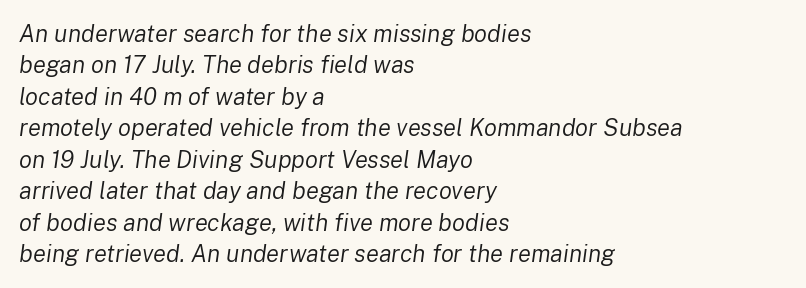
The image shows 24 px text type, italic (leaning right); set left-aligned, normal line spacing (1.31x), normal letter spacing, not underlined.
